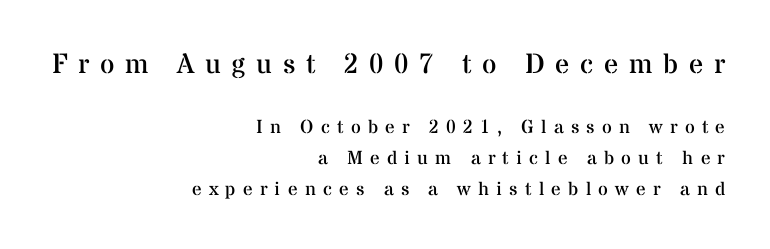
The image shows 28 px regular-weight serif type, upright; set right-aligned, normal line spacing (1.65x), unusually wide letter spacing (+0.38 em), not underlined; the first (top) block is 1.47x larger; medium stroke contrast and a medium x-height.
